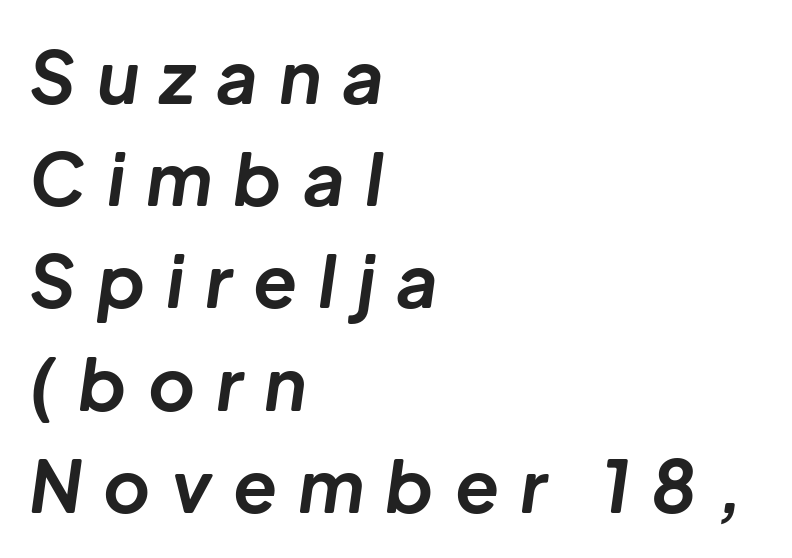
The image shows 72 px bold type, italic (leaning right); set left-aligned, normal line spacing (1.42x), unusually wide letter spacing (+0.29 em), not underlined; low stroke contrast and a medium x-height.
